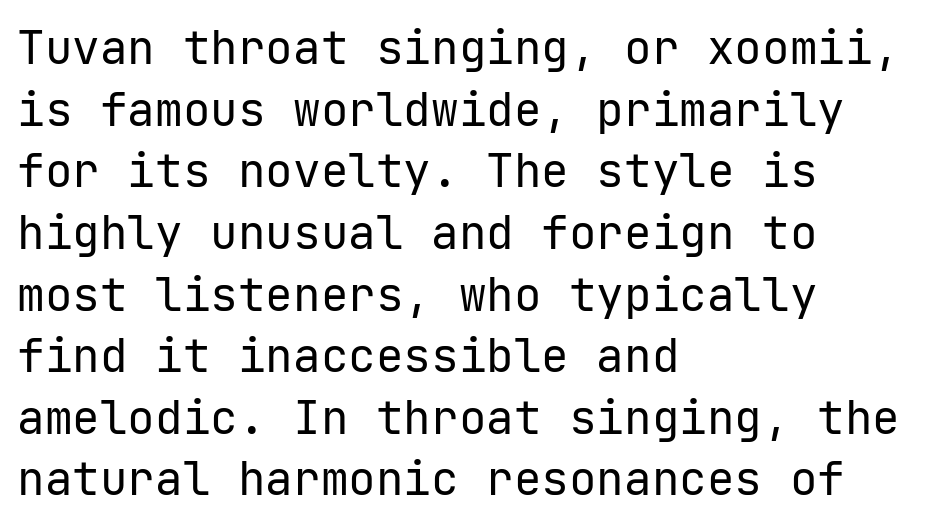
Compared with a typical body face, this is equally light or lighter still. The rendering shows plain stroke endings on the letterforms — a sans-serif design. Is there any slant? The stems are plumb. The rows are spaced the way most documents space them. Check under the words: just untouched page.
